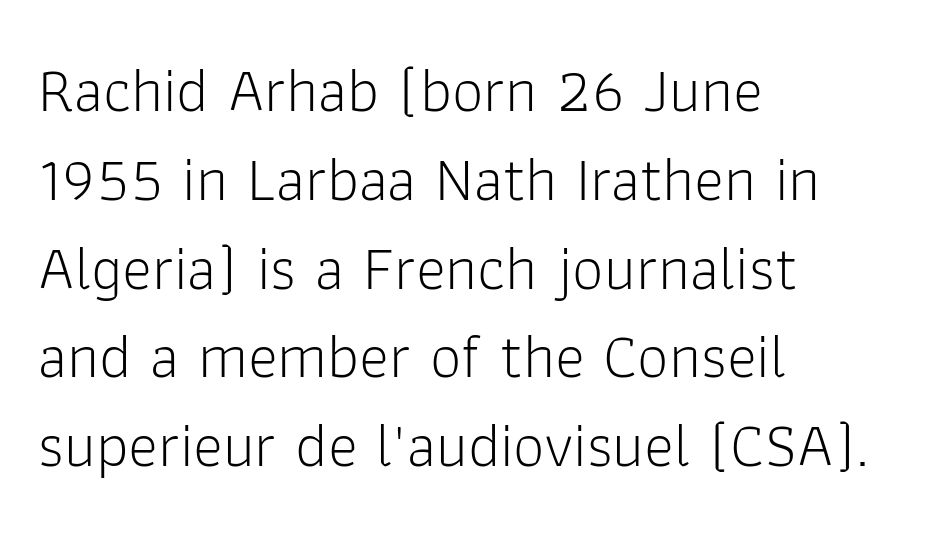
I'd call this a sans setting — the letters go barefoot. No italicization has been applied; the sample stays upright. Left-aligned paragraph, ragged on the right. Is this a fixed-width face? No — the glyphs have proportional, varying widths. No extra ink here — the face is not bold.
